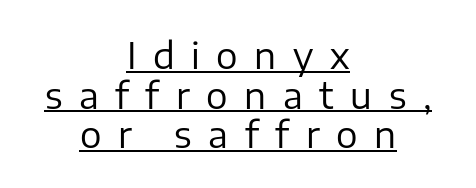
Weight: regular or lighter. Each letter's strokes conclude bluntly, with no projecting serifs. Cramped leading. It's the straight-up-and-down kind of type. Every row of glyphs is offset so its center matches the block's center. A typesetter would call this proportional, since set widths differ per character.
